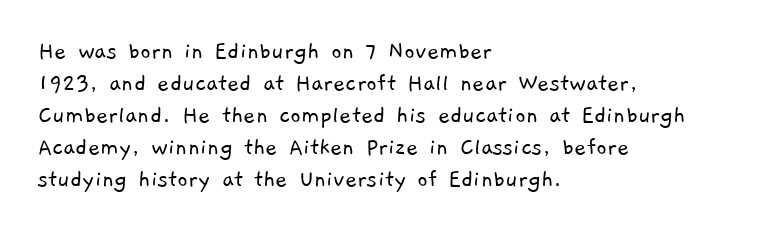
Q: Is the text bold? A: No.
Q: Is the text underlined? A: No.
Q: How is the paragraph aligned? A: Left-aligned.
Q: Is the spacing between letters normal or unusually wide? A: Normal.
